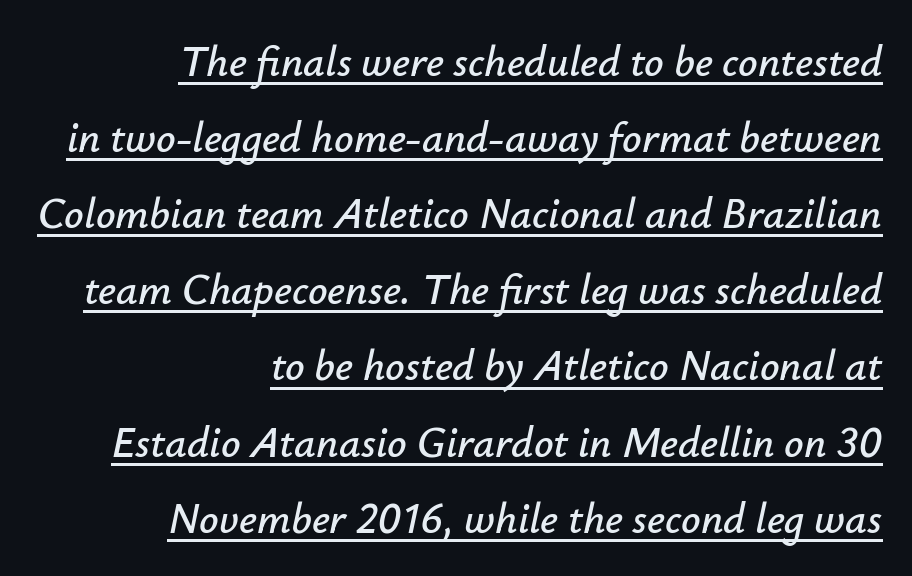
The image shows 43 px text type, italic (leaning right); set right-aligned, line spacing 1.77x, normal letter spacing, underlined; low stroke contrast and a small x-height.
